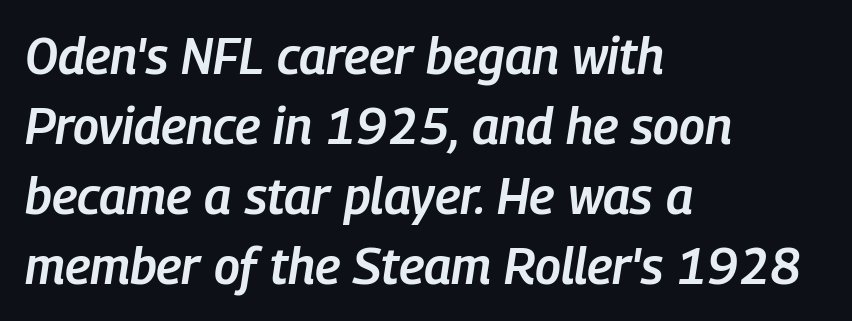
Horizontally, the lines are justified to the leading edge only. Has an underline been added? It has not. These lines keep a tight, regular rhythm from letter to letter. The rendering uses a semibold face; strokes are thickened but not to full bold. Notice how descenders clear the ascenders below comfortably — that's standard leading. Is this a fixed-width face? No — the glyphs have proportional, varying widths.
